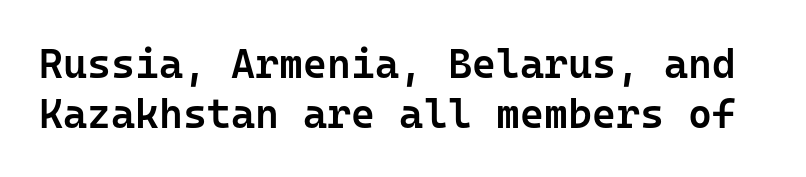
{"serif": "no", "italic": "no", "bold": "semi", "weight": "semibold", "width": "normal", "stroke_contrast": "low", "x_height": "medium", "monospaced": "yes", "underline": "no", "line_spacing_ratio": 1.21, "letter_spacing": "normal", "letter_spacing_em": 0.0, "glyph_px": 41}
